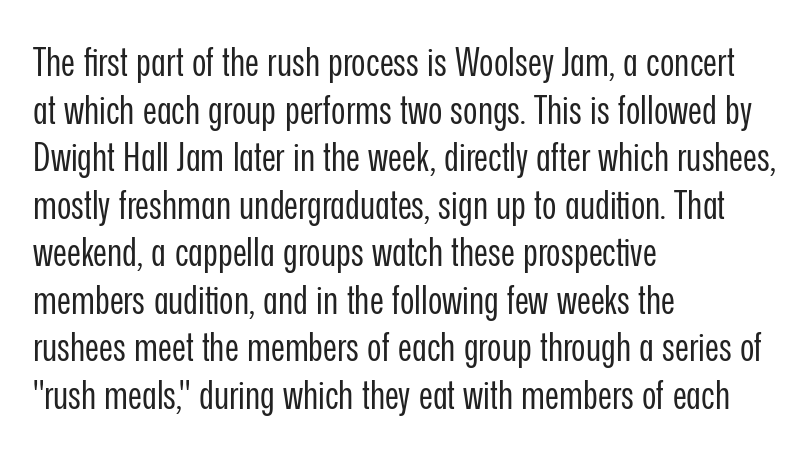
{"serif": "no", "italic": "no", "bold": "no", "weight": "regular", "width": "condensed", "stroke_contrast": "low", "x_height": "medium", "monospaced": "no", "underline": "no", "align": "left", "line_spacing_ratio": 1.22, "letter_spacing": "normal", "letter_spacing_em": 0.0, "glyph_px": 39}
